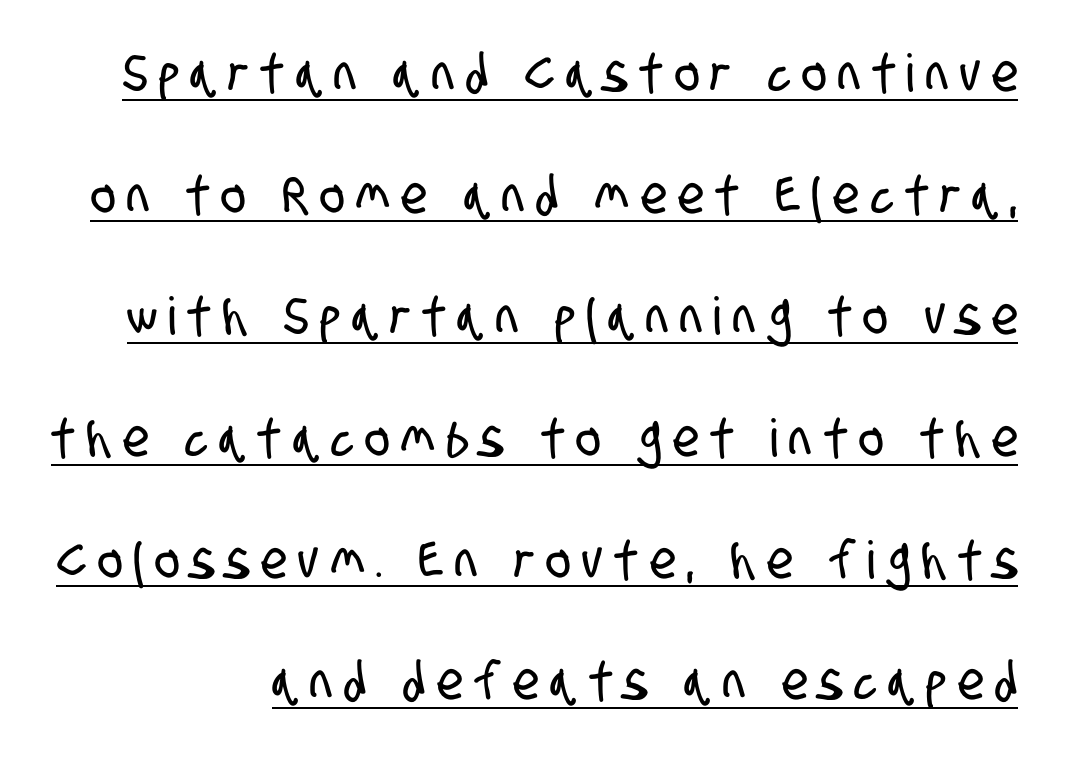
{"serif": "no", "width": "condensed", "stroke_contrast": "low", "x_height": "large", "monospaced": "no", "underline": "yes", "line_spacing": "loose", "line_spacing_ratio": 2.34, "letter_spacing": "wide", "letter_spacing_em": 0.23, "glyph_px": 52}
